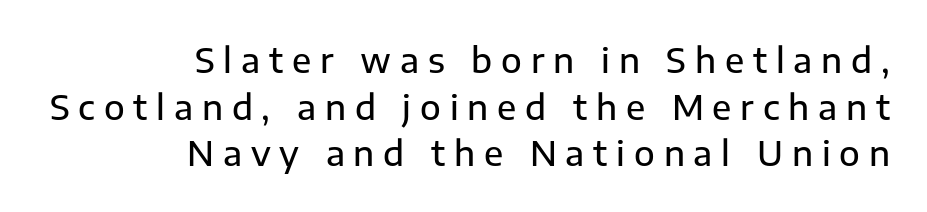
{"serif": "no", "italic": "no", "width": "normal", "stroke_contrast": "low", "x_height": "medium", "monospaced": "no", "underline": "no", "align": "right", "line_spacing": "normal", "line_spacing_ratio": 1.37, "letter_spacing": "wide", "letter_spacing_em": 0.26, "glyph_px": 34}
